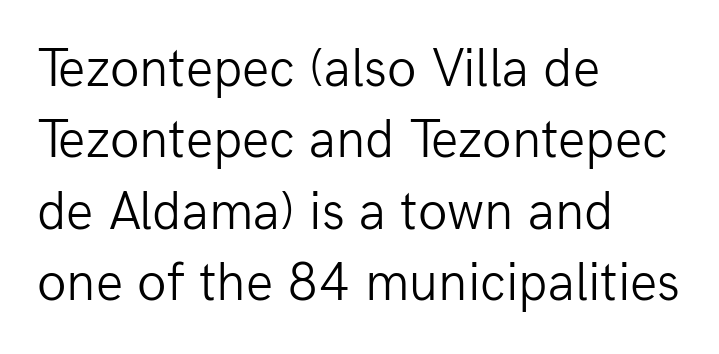
{"serif": "no", "italic": "no", "bold": "no", "weight": "light", "width": "normal", "stroke_contrast": "low", "x_height": "medium", "monospaced": "no", "underline": "no", "align": "left", "line_spacing": "normal", "line_spacing_ratio": 1.32, "letter_spacing": "normal", "letter_spacing_em": 0.0, "glyph_px": 54}
